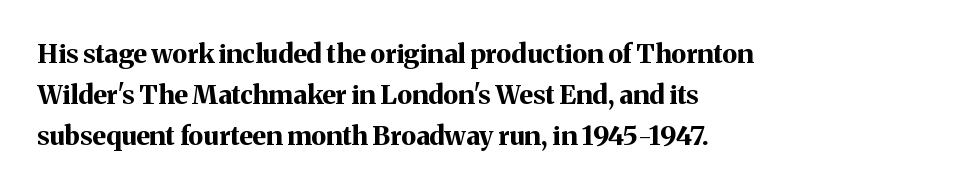
Standard letterfit; no display-style spreading of the glyphs. Compared with typical paragraphs, the rows here are spaced about the same. A bare baseline throughout the passage. Every stem runs plumb, perpendicular to the baseline. The typesetter chose a ragged-right arrangement here. The font is running at its bold setting.
